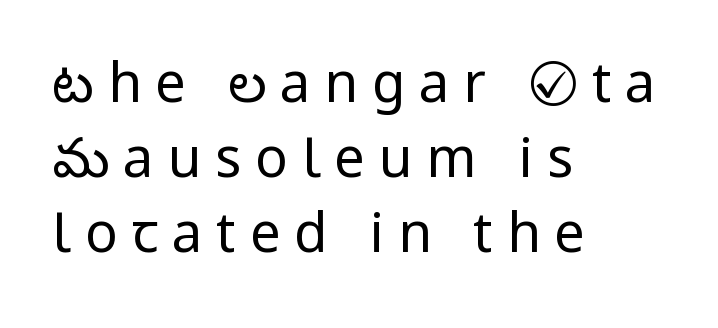
{"serif": "no", "italic": "no", "bold": "no", "weight": "regular", "width": "condensed", "stroke_contrast": "low", "x_height": "large", "monospaced": "no", "underline": "no", "align": "left", "line_spacing": "normal", "line_spacing_ratio": 1.39, "letter_spacing": "wide", "letter_spacing_em": 0.26, "glyph_px": 54}
